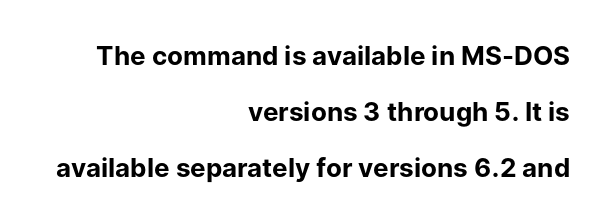
The image shows 26 px bold type, upright; set right-aligned, loose line spacing (2.16x), normal letter spacing, not underlined.
